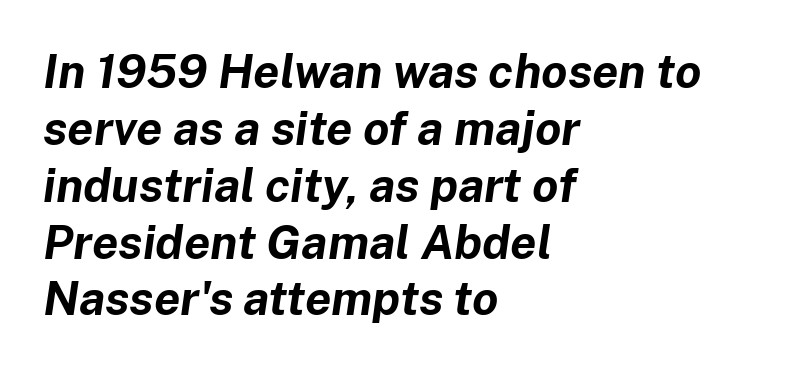
The image shows 47 px bold type, italic (leaning right); set left-aligned, line spacing 1.21x, normal letter spacing, not underlined; low stroke contrast and a medium x-height.
